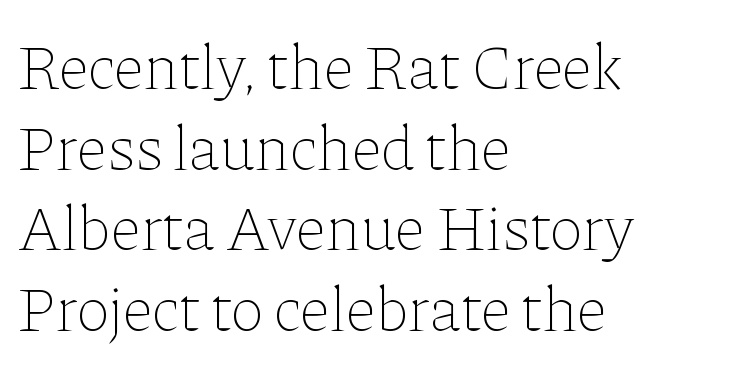
You can tell it's not italic because the verticals are truly vertical. Has an underline been added? It has not. Students, note that the glyphs here touch the page at normal intervals. Is the type heavy? It reads as light-to-regular instead.
